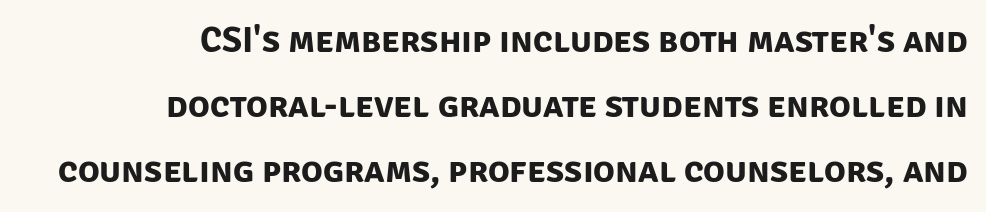
Rule under the text: the space is simply empty. You'd pick this weight for a headline — it's a proper bold. Proportional: the letters do not fall into vertical columns. The face used here is a sans, in the tradition of grotesques and geometrics. Letter spacing: default. Layout note: lines flush right.
